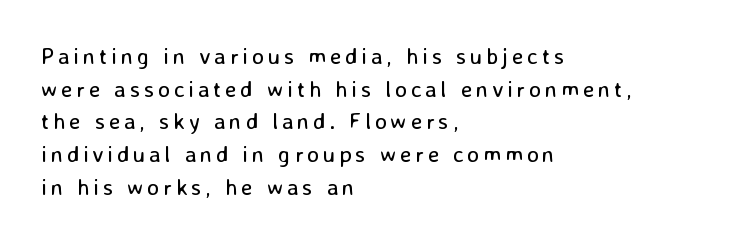
{"italic": "no", "bold": "no", "underline": "no", "align": "left", "line_spacing": "normal", "line_spacing_ratio": 1.42, "glyph_px": 23}
